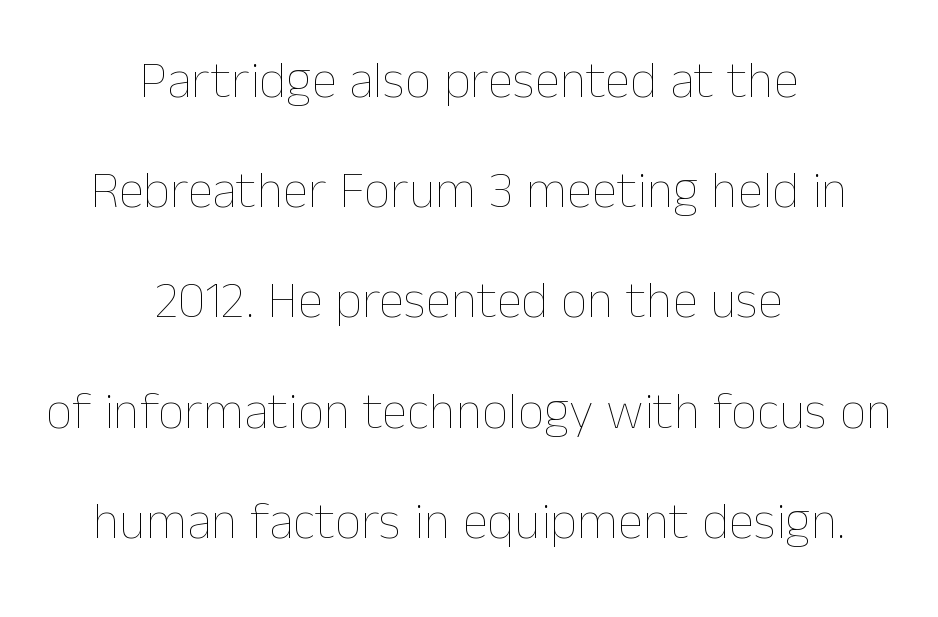
The image shows 52 px thin type, upright; set centered, loose line spacing (2.12x), normal letter spacing, not underlined; low stroke contrast and a medium x-height.
